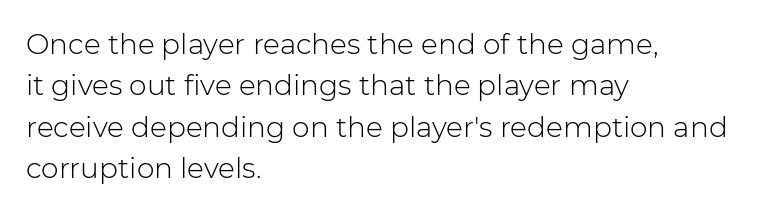
{"serif": "no", "italic": "no", "bold": "no", "weight": "light", "width": "normal", "stroke_contrast": "low", "x_height": "medium", "monospaced": "no", "underline": "no", "align": "left", "line_spacing": "normal", "line_spacing_ratio": 1.48, "letter_spacing": "normal", "letter_spacing_em": 0.0, "glyph_px": 28}
